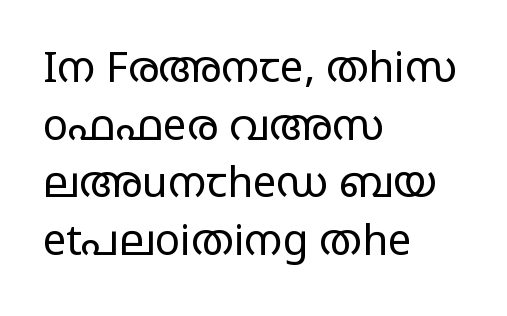
{"serif": "no", "italic": "no", "bold": "no", "weight": "regular", "width": "wide", "stroke_contrast": "low", "x_height": "large", "monospaced": "no", "underline": "no", "align": "left", "line_spacing": "normal", "line_spacing_ratio": 1.37, "letter_spacing": "normal", "letter_spacing_em": 0.0, "glyph_px": 42}
